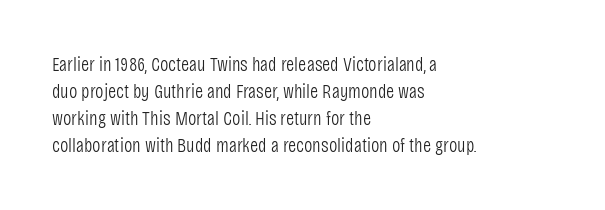
Q: Is the text bold? A: No.
Q: Is the text italic (slanted)? A: No, it is upright.
Q: Is the text underlined? A: No.
Q: How is the paragraph aligned? A: Left-aligned.
Q: Is the spacing between letters normal or unusually wide? A: Normal.
Q: Is the spacing between lines tight, normal or loose? A: Normal.
